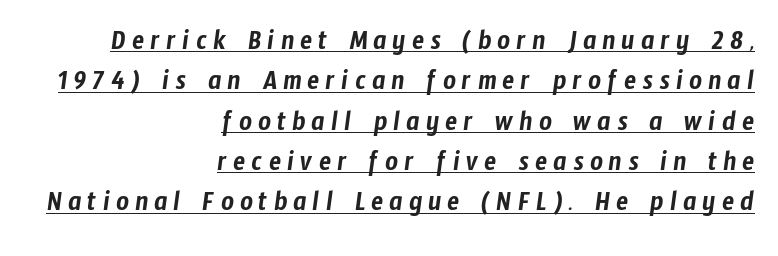
This sample carries an underscore along the baseline area. Line endings align vertically; line beginnings do not. Typographically, this falls in the sans-serif category. Each word looks stretched out because of the extra space between its letters. These lines are rendered in a variable-pitch font.
